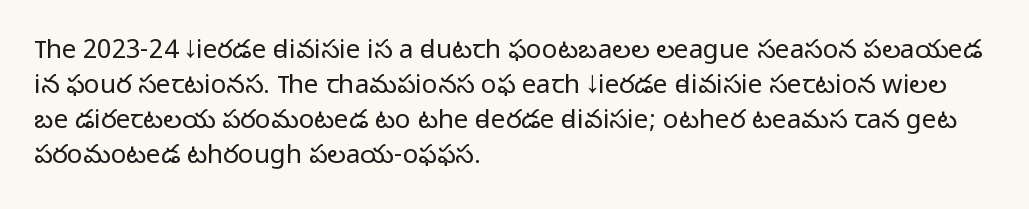
{"italic": "no", "bold": "no", "underline": "no", "align": "left", "line_spacing": "normal", "line_spacing_ratio": 1.35, "letter_spacing": "normal", "letter_spacing_em": 0.0, "glyph_px": 26}
